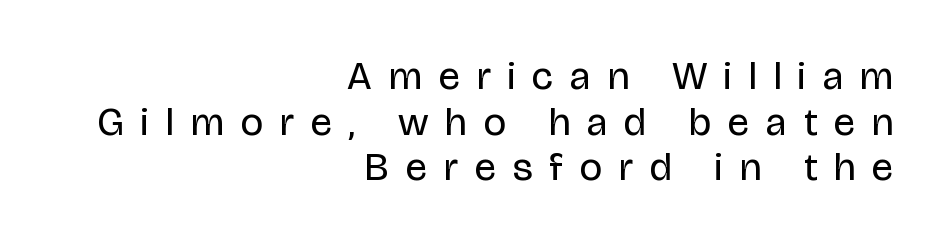
Q: Is the text bold? A: No.
Q: Is the text italic (slanted)? A: No, it is upright.
Q: Is the typeface a serif or a sans-serif typeface? A: Sans-serif.
Q: Is the text underlined? A: No.
Q: How is the paragraph aligned? A: Right-aligned.
Q: Is the spacing between letters normal or unusually wide? A: Unusually wide.
Q: Is the spacing between lines tight, normal or loose? A: Tight.
Q: Width (condensed, normal, or wide)? A: Condensed.
Q: Stroke contrast? A: Low.
Q: x-height? A: Large.
Q: Monospaced? A: No.
